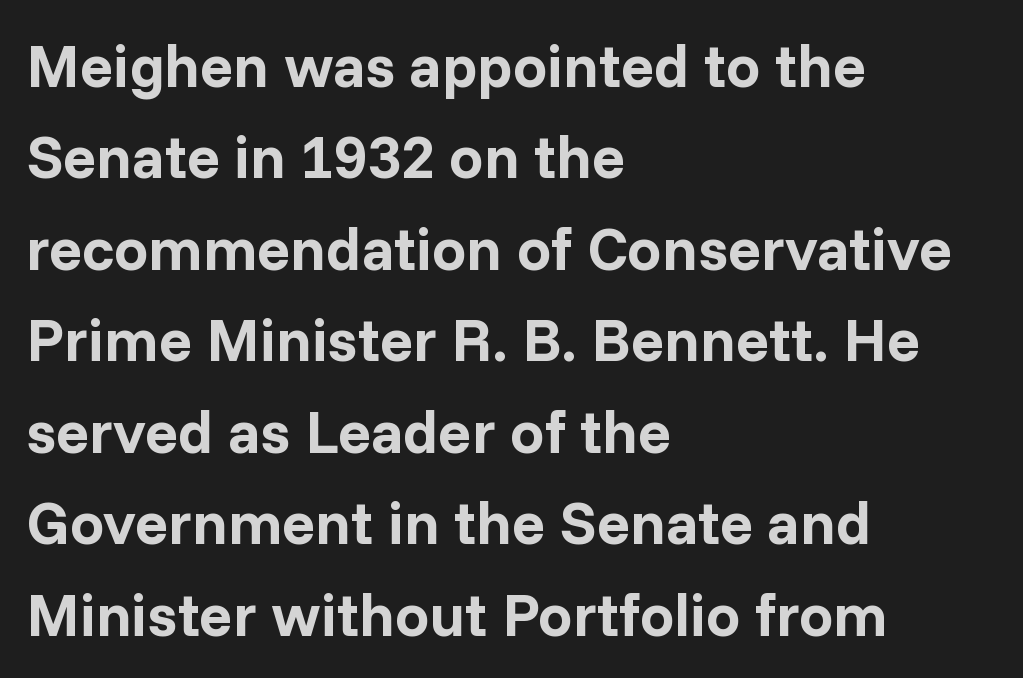
Compared with a centered layout, this one pins lines to the left instead. Descender tails drop into unmarked territory. You can tell it's not italic because the verticals are truly vertical. The font family rendered here belongs to the sans-serif group. Does extra space separate the letters? No, they use regular spacing. Does the weight exceed regular? Yes, all the way to bold.
